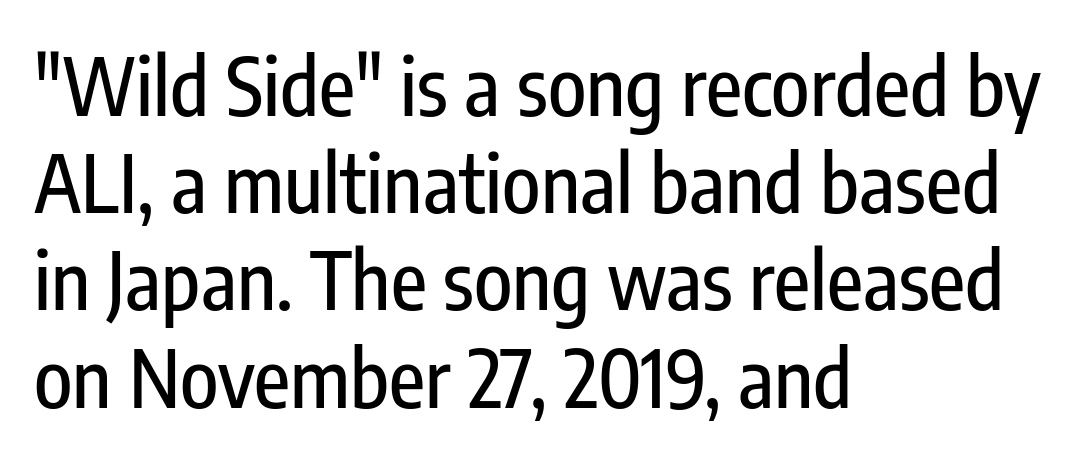
Words float on clear page, feet unadorned. Here the glyphs are tracked normally, forming tight word shapes. Quick note: not italic, upright. To sum up the face: it is a sans, with no serifs. These lines are rendered in a variable-pitch font. The paragraph has a hard left edge and a soft right edge.
